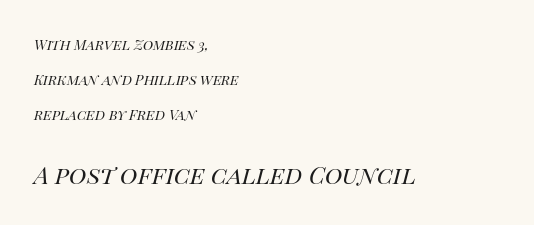
Q: Is the text bold? A: No.
Q: Is the text italic (slanted)? A: Yes, it leans right by about 14 degrees.
Q: Is the text underlined? A: No.
Q: How is the paragraph aligned? A: Left-aligned.
Q: Is the spacing between letters normal or unusually wide? A: Normal.
Q: Is the spacing between lines tight, normal or loose? A: Loose.
Q: Which block of text is set in a larger size, the first (top) or the second (bottom)? A: The second (bottom) one.
